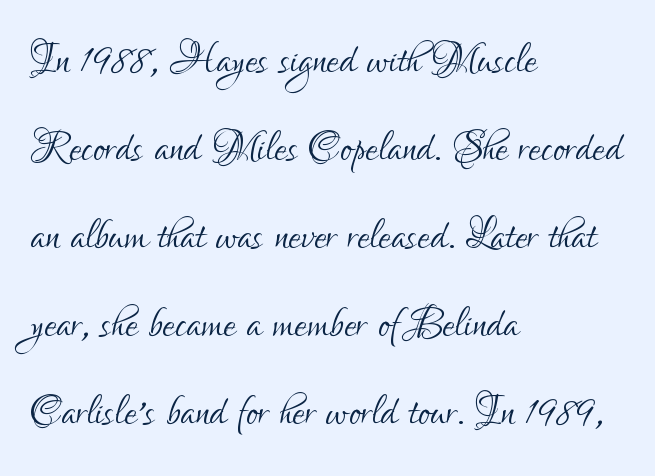
{"serif": "no", "bold": "no", "weight": "light", "width": "condensed", "stroke_contrast": "low", "x_height": "small", "monospaced": "no", "underline": "no", "align": "left", "line_spacing": "normal", "line_spacing_ratio": 1.57, "letter_spacing": "normal", "letter_spacing_em": 0.0, "glyph_px": 56}
